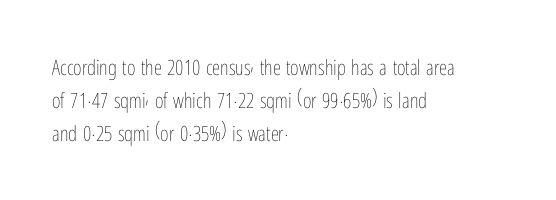
{"italic": "no", "bold": "no", "underline": "no", "align": "left", "line_spacing": "normal", "line_spacing_ratio": 1.57, "letter_spacing": "normal", "letter_spacing_em": 0.0, "glyph_px": 21}
